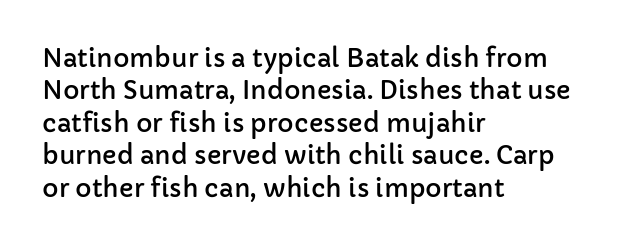
The image shows 25 px text type, upright; set left-aligned, normal line spacing (1.3x), normal letter spacing, not underlined.
